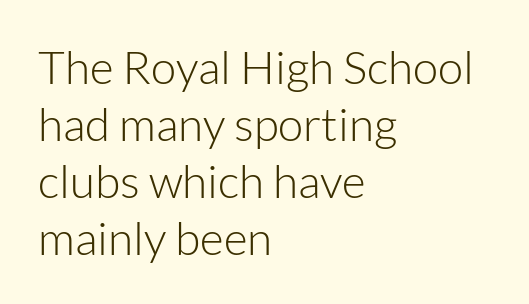
Has an underline been added? It has not. The paragraph has a hard left edge and a soft right edge. Each letter's strokes conclude bluntly, with no projecting serifs. This sample uses an upright cut, with every glyph sitting square on the baseline.
